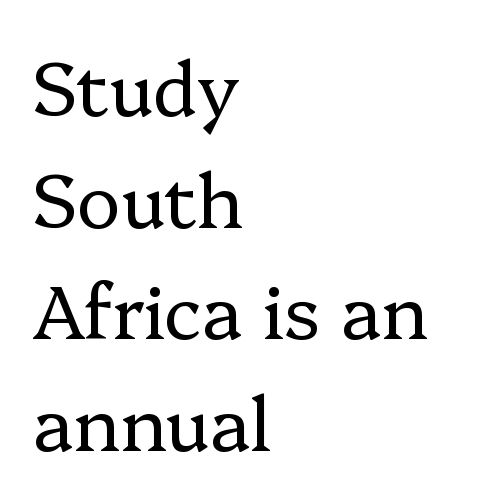
The text was rendered using a seriffed face with decorative stroke endings. Lines of text with bare space underneath. If you drew a line through each stem, it would be perfectly vertical. What's the leading like? Ordinary, nothing unusual.
